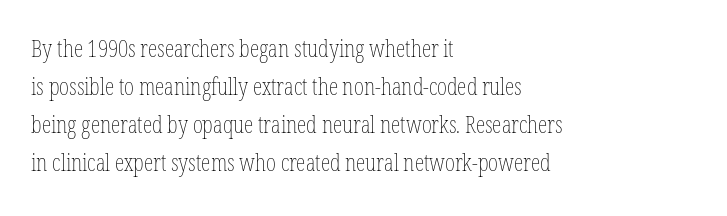
{"italic": "no", "bold": "no", "underline": "no", "align": "left", "line_spacing": "normal", "line_spacing_ratio": 1.59, "letter_spacing": "normal", "letter_spacing_em": 0.0, "glyph_px": 24}
